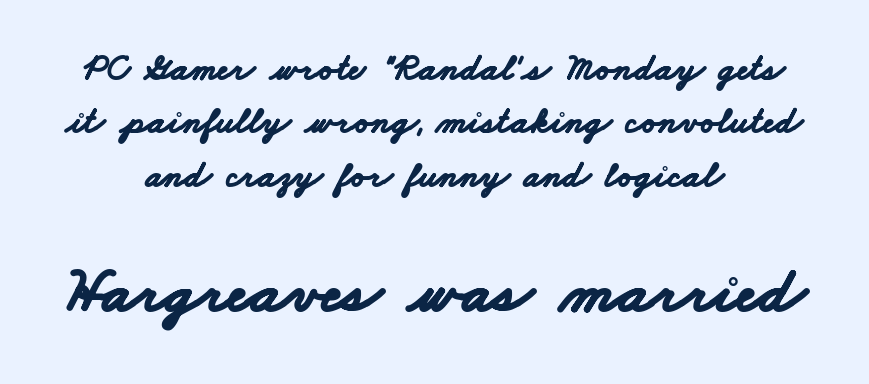
Quick note: underline off. The passage shown has conventional tracking throughout. Honestly, the row spacing looks completely unremarkable. What weight is shown? A full bold with thick strokes. One-word summary of the alignment: center.
